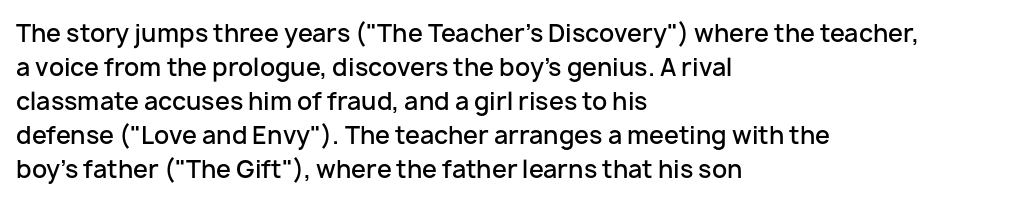
Bold? Not quite — semibold, heavier than regular but stopping short. Caption: standard tracking, unaltered. The setting favours the left margin, as ordinary paragraphs usually do. Leading matches the norm, producing a regular column. If you drew a line through each stem, it would be perfectly vertical. Bare-footed words on every line.
